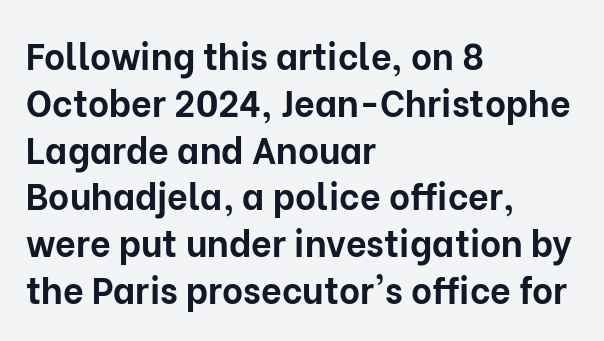
This sample uses plain, unmodified letter spacing. The paragraph shown leans on its left margin. The rendering shows plain stroke endings on the letterforms — a sans-serif design. Lines of text with bare space underneath. What weight is shown? A full bold with thick strokes. The rows are spaced the way most documents space them.
